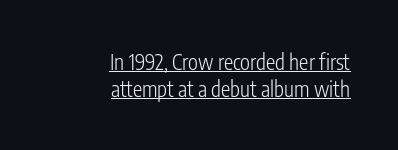
The image shows 21 px text type, upright; set right-aligned, normal line spacing (1.28x), normal letter spacing, underlined.
